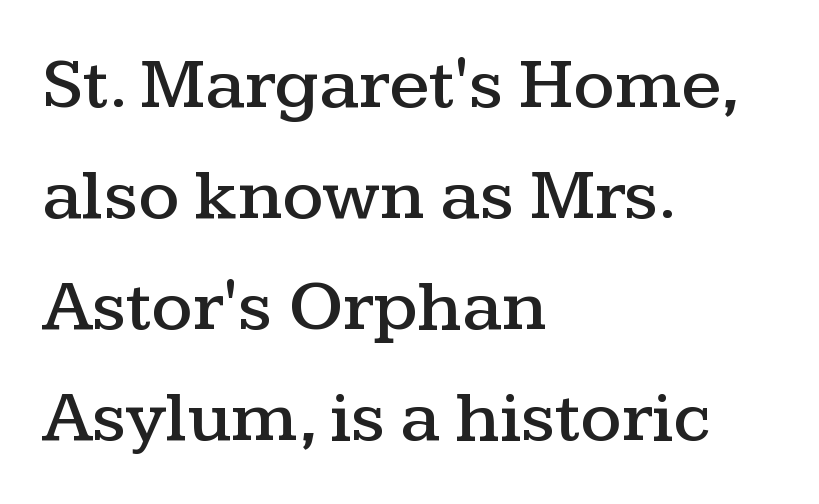
{"serif": "yes", "italic": "no", "width": "wide", "stroke_contrast": "medium", "x_height": "medium", "monospaced": "no", "underline": "no", "align": "left", "line_spacing": "normal", "line_spacing_ratio": 1.52, "letter_spacing": "normal", "letter_spacing_em": 0.0, "glyph_px": 73}
